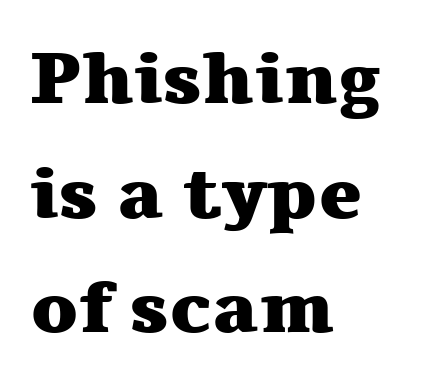
Q: Is the text bold? A: Yes.
Q: Is the text italic (slanted)? A: No, it is upright.
Q: Is the typeface a serif or a sans-serif typeface? A: Serif.
Q: Is the text underlined? A: No.
Q: How is the paragraph aligned? A: Left-aligned.
Q: Is the spacing between letters normal or unusually wide? A: Normal.
Q: Is the spacing between lines tight, normal or loose? A: Normal.
Q: Width (condensed, normal, or wide)? A: Wide.
Q: Stroke contrast? A: Medium.
Q: x-height? A: Medium.
Q: Monospaced? A: No.
